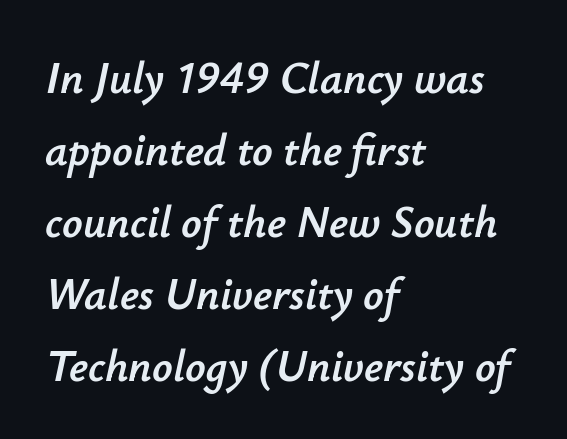
The image shows 45 px text type, italic (leaning right); set left-aligned, normal line spacing (1.6x), normal letter spacing, not underlined; low stroke contrast and a small x-height.
